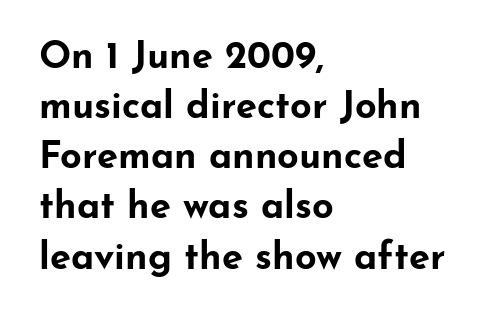
The image shows 38 px bold, wide sans-serif type, upright; set left-aligned, normal line spacing (1.32x), normal letter spacing, not underlined; low stroke contrast and a small x-height.
